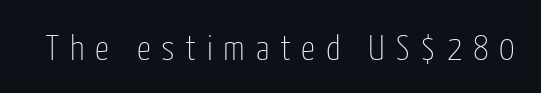
{"serif": "no", "italic": "no", "bold": "no", "weight": "thin", "width": "condensed", "stroke_contrast": "low", "x_height": "medium", "monospaced": "no", "underline": "no", "letter_spacing": "wide", "letter_spacing_em": 0.31, "glyph_px": 35}
